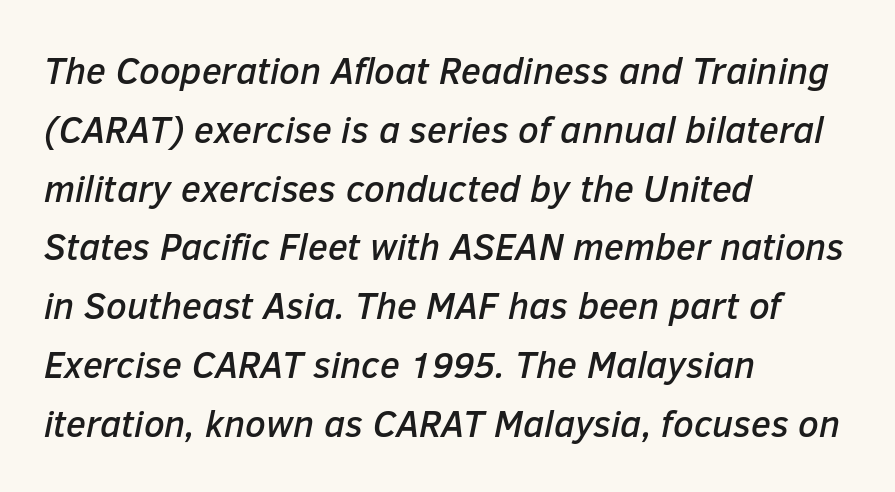
Emphasis-style slanted type is in use. Nobody touched the tracking dial on this one. A normal amount of white space separates one row of letters from the next. The text block is weighted toward the left margin, trailing off unevenly rightward.
